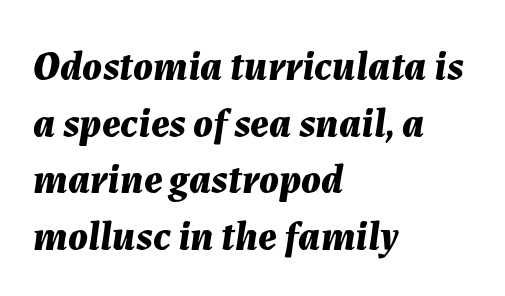
Q: Is the text bold? A: Yes.
Q: Is the text italic (slanted)? A: Yes, it leans right by about 7 degrees.
Q: Is the text underlined? A: No.
Q: How is the paragraph aligned? A: Left-aligned.
Q: Is the spacing between letters normal or unusually wide? A: Normal.
Q: Is the spacing between lines tight, normal or loose? A: Normal.
Q: Width (condensed, normal, or wide)? A: Normal.
Q: Stroke contrast? A: Medium.
Q: x-height? A: Medium.
Q: Monospaced? A: No.
